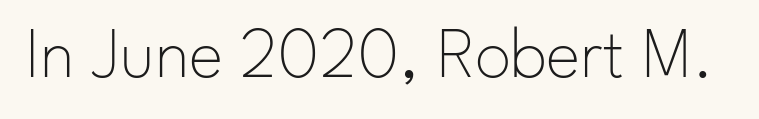
The image shows 73 px thin sans-serif type, upright; set normal letter spacing, not underlined; low stroke contrast and a small x-height.
